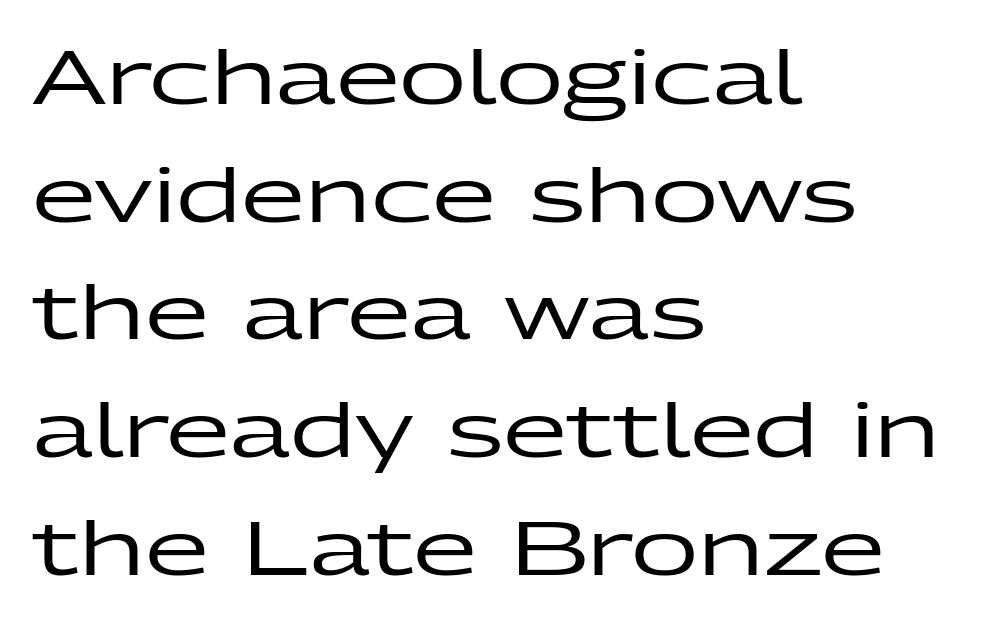
{"serif": "no", "italic": "no", "width": "wide", "stroke_contrast": "low", "x_height": "medium", "monospaced": "no", "underline": "no", "align": "left", "line_spacing": "normal", "line_spacing_ratio": 1.59, "letter_spacing": "normal", "letter_spacing_em": 0.0, "glyph_px": 74}
